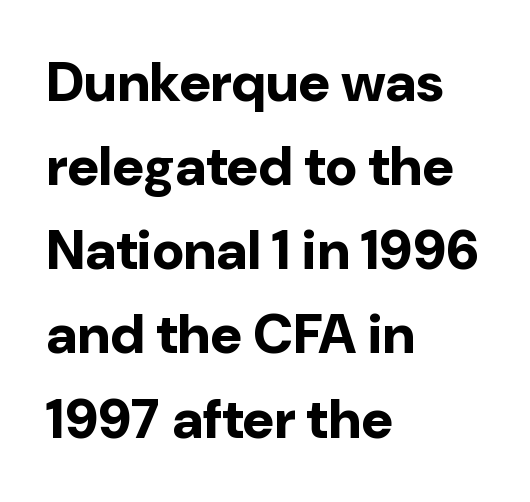
Decoration check: the copy has no underline. A roman cut, with each character standing at attention. You can tell from the bare stems that sans-serif type was used. I'd describe the lettering as bold — thick and assertive. The passage shown stacks its lines at a standard gap.
